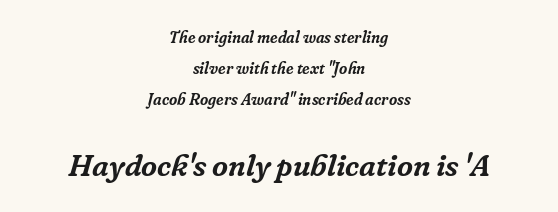
Which chunk is bigger? The second one — the bottom block dwarfs the top. The lines are quadded center. The strip under each line holds only bare page. Character widths vary here, with narrow letters taking less room than wide ones. Serifs: yes, visible at the terminals of the letterforms. Is the type slanted? Yes — the strokes lean at a clear angle.
